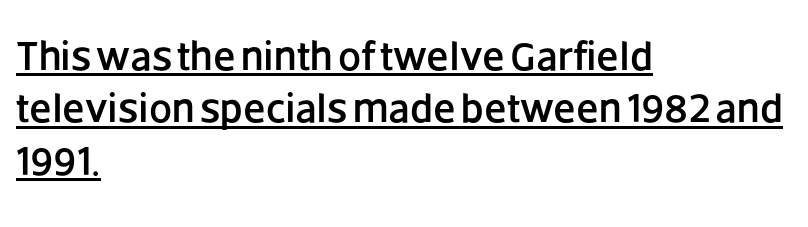
A typesetter would call this proportional, since set widths differ per character. Glance below the letters and you will spot a drawn line. The rendering uses a moderate line-height, typical for paragraphs. A sans-serif font was chosen for this passage. Typeset ragged right — the left edge is the straight one. Nothing unusual about the tracking: characters are spaced as the font intends.
